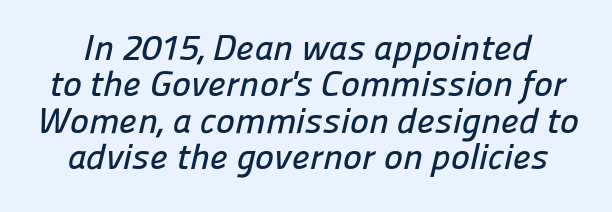
{"serif": "no", "width": "normal", "stroke_contrast": "low", "x_height": "medium", "monospaced": "no", "underline": "no", "line_spacing": "tight", "line_spacing_ratio": 1.01, "letter_spacing": "normal", "letter_spacing_em": 0.0, "glyph_px": 36}
